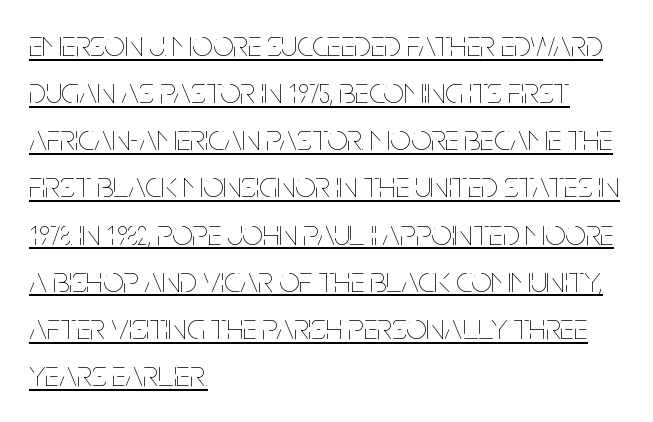
Q: Is the text bold? A: No.
Q: Is the text italic (slanted)? A: No, it is upright.
Q: Is the text underlined? A: Yes.
Q: How is the paragraph aligned? A: Left-aligned.
Q: Is the spacing between letters normal or unusually wide? A: Normal.
Q: Is the spacing between lines tight, normal or loose? A: Normal.
Q: Width (condensed, normal, or wide)? A: Condensed.
Q: Stroke contrast? A: Low.
Q: x-height? A: Large.
Q: Monospaced? A: No.
